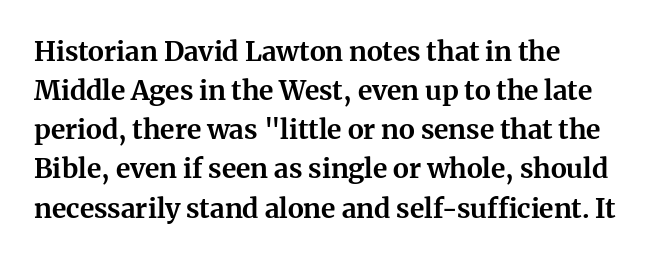
The image shows 27 px bold type, upright; set left-aligned, normal line spacing (1.45x), normal letter spacing, not underlined.
